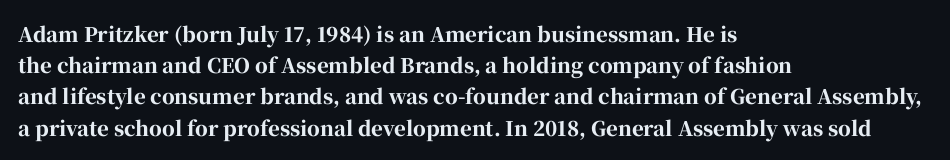
The image shows 20 px bold type, upright; set left-aligned, normal line spacing (1.56x), normal letter spacing, not underlined.
